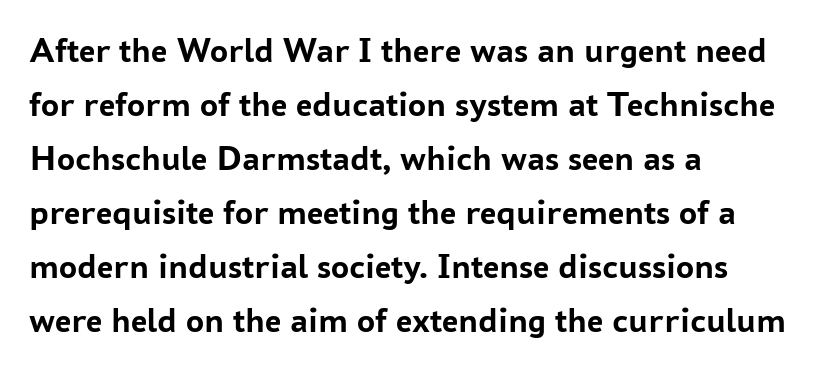
Q: Is the text bold? A: Yes.
Q: Is the text italic (slanted)? A: No, it is upright.
Q: Is the typeface a serif or a sans-serif typeface? A: Sans-serif.
Q: Is the text underlined? A: No.
Q: How is the paragraph aligned? A: Left-aligned.
Q: Is the spacing between letters normal or unusually wide? A: Normal.
Q: Is the spacing between lines tight, normal or loose? A: Normal.
Q: Width (condensed, normal, or wide)? A: Normal.
Q: Stroke contrast? A: Low.
Q: x-height? A: Medium.
Q: Monospaced? A: No.
